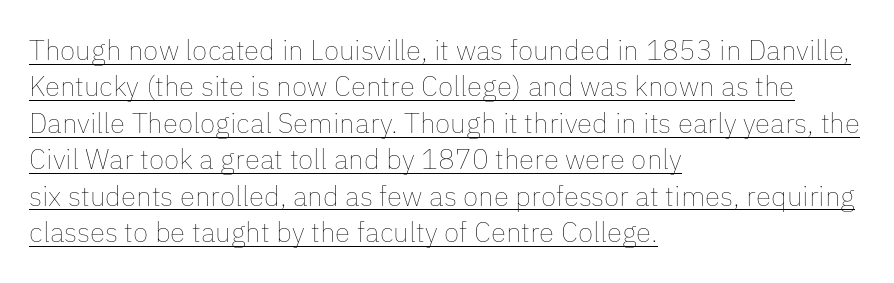
This reads as an unemphasized weight, regular at the heaviest. The axis of the letterforms is exactly vertical. The line texture is even and compact thanks to regular tracking. Here the designer chose a conventional face with non-uniform glyph widths.
